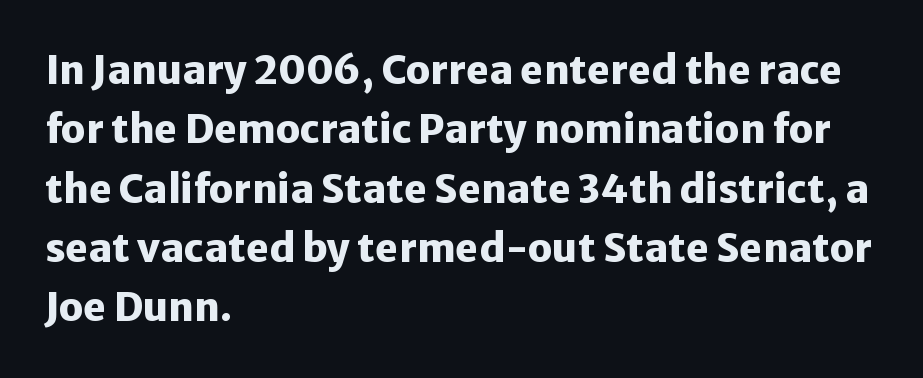
Q: Is the text bold? A: Yes.
Q: Is the text italic (slanted)? A: No, it is upright.
Q: Is the typeface a serif or a sans-serif typeface? A: Sans-serif.
Q: Is the text underlined? A: No.
Q: How is the paragraph aligned? A: Left-aligned.
Q: Is the spacing between letters normal or unusually wide? A: Normal.
Q: Is the spacing between lines tight, normal or loose? A: Normal.
Q: Width (condensed, normal, or wide)? A: Normal.
Q: Stroke contrast? A: Low.
Q: x-height? A: Medium.
Q: Monospaced? A: No.
